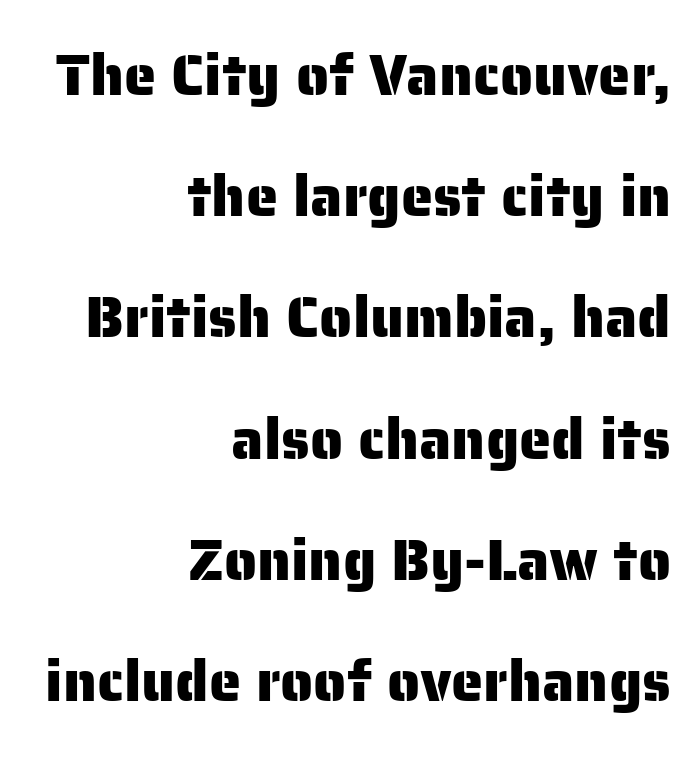
Typeset ragged left — the right edge is the straight one. The space beneath each line is pristine and unruled. Honestly, the rows look like they've been pulled way apart. The type family on display is of the sans-serif kind.
